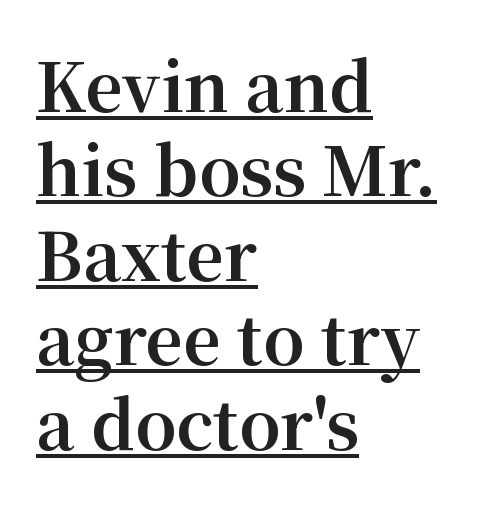
Q: Is the text bold? A: Yes.
Q: Is the text italic (slanted)? A: No, it is upright.
Q: Is the typeface a serif or a sans-serif typeface? A: Serif.
Q: Is the text underlined? A: Yes.
Q: How is the paragraph aligned? A: Left-aligned.
Q: Is the spacing between letters normal or unusually wide? A: Normal.
Q: Is the spacing between lines tight, normal or loose? A: Normal.
Q: Width (condensed, normal, or wide)? A: Normal.
Q: Stroke contrast? A: Medium.
Q: x-height? A: Medium.
Q: Monospaced? A: No.
